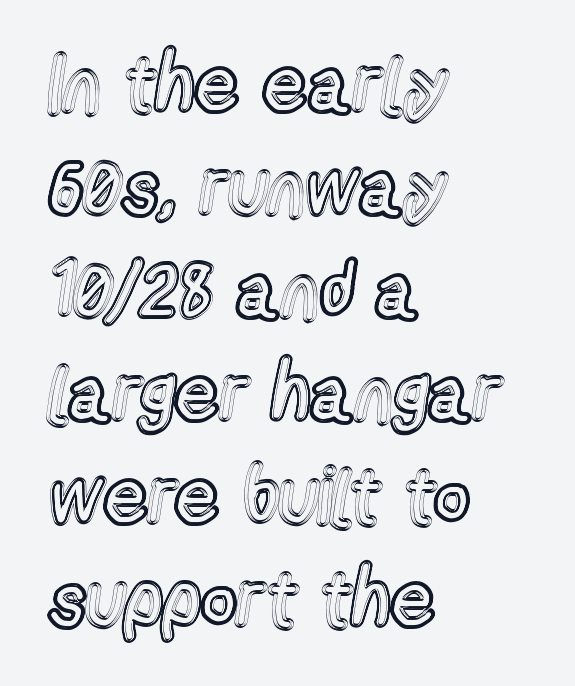
The image shows 78 px condensed type; set left-aligned, normal line spacing (1.32x), normal letter spacing, not underlined; a medium x-height.
